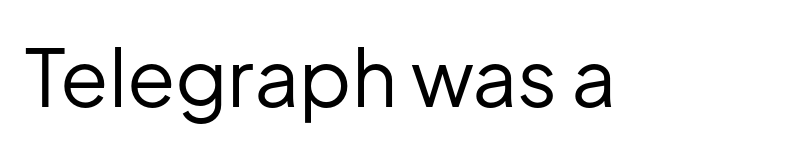
Posture: straight, roman, zero tilt. Ink coverage per letter is moderate at most. Here the designer chose a conventional face with non-uniform glyph widths. This is sans-serif lettering, the kind often seen on screens and signage. What stands out about the letter spacing? Nothing — it is the standard amount.
